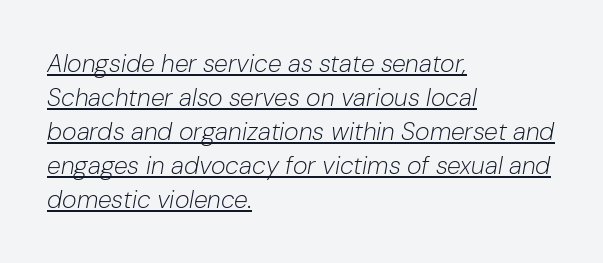
The image shows 25 px text type, italic (leaning right); set left-aligned, normal line spacing (1.36x), normal letter spacing, underlined.
